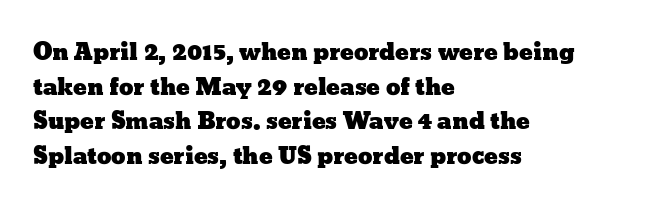
The image shows 23 px text type, upright; set left-aligned, normal line spacing (1.51x), normal letter spacing, not underlined.
